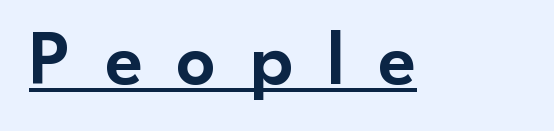
The image shows 78 px sans-serif type, upright; set unusually wide letter spacing (+0.43 em), underlined; low stroke contrast and a small x-height.
